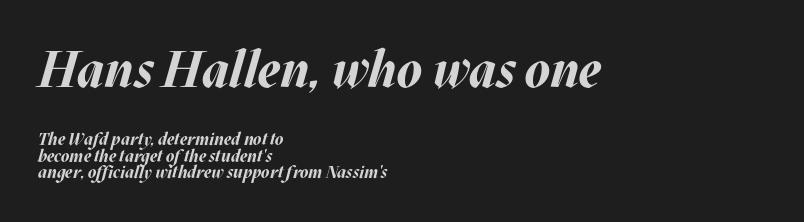
Plenty of ink on the page — the face is bold. The axis of the letterforms is tilted away from vertical. Check under the words: just untouched page. The block of text is dense from top to bottom, with scant space between rows. One-word summary of the alignment: left. Two sizes are in play, and the larger belongs to the first block.
